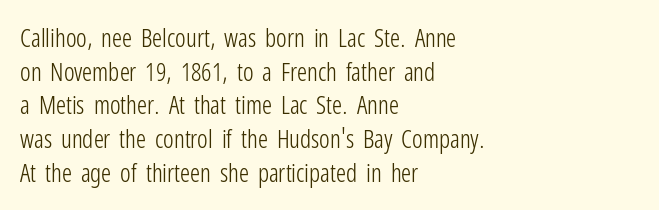
{"italic": "no", "bold": "no", "underline": "no", "align": "left", "line_spacing": "normal", "line_spacing_ratio": 1.35, "letter_spacing": "normal", "letter_spacing_em": 0.0, "glyph_px": 25}
